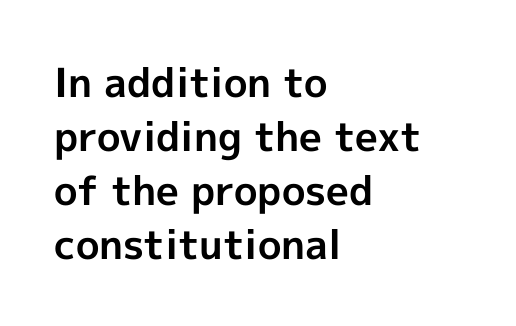
{"serif": "no", "italic": "no", "bold": "yes", "weight": "bold", "width": "normal", "x_height": "medium", "monospaced": "no", "underline": "no", "align": "left", "line_spacing": "normal", "line_spacing_ratio": 1.35, "letter_spacing": "normal", "letter_spacing_em": 0.0, "glyph_px": 40}
